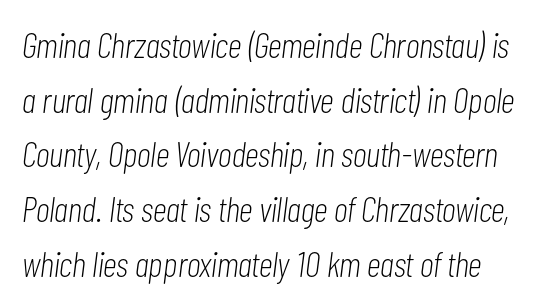
Q: Is the text bold? A: No.
Q: Is the text italic (slanted)? A: Yes, it leans right by about 7 degrees.
Q: Is the text underlined? A: No.
Q: Is the spacing between letters normal or unusually wide? A: Normal.
Q: Is the spacing between lines tight, normal or loose? A: Normal.
Q: Width (condensed, normal, or wide)? A: Condensed.
Q: Stroke contrast? A: Low.
Q: x-height? A: Medium.
Q: Monospaced? A: No.
